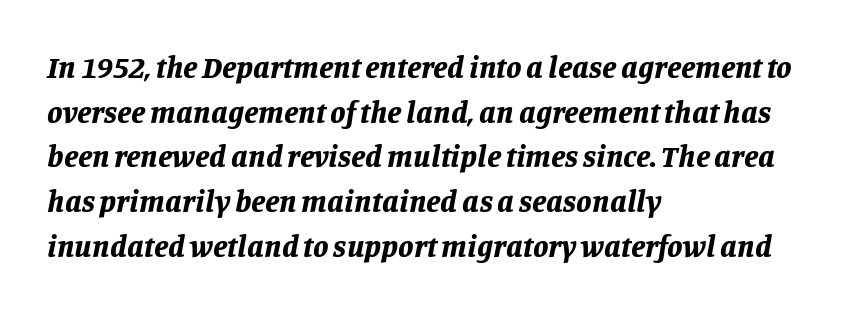
{"italic": "yes", "lean": "right", "slant_degrees": 11, "bold": "yes", "weight": "bold", "width": "normal", "stroke_contrast": "low", "x_height": "large", "monospaced": "no", "underline": "no", "align": "left", "line_spacing": "normal", "line_spacing_ratio": 1.44, "letter_spacing": "normal", "letter_spacing_em": 0.0, "glyph_px": 31}
